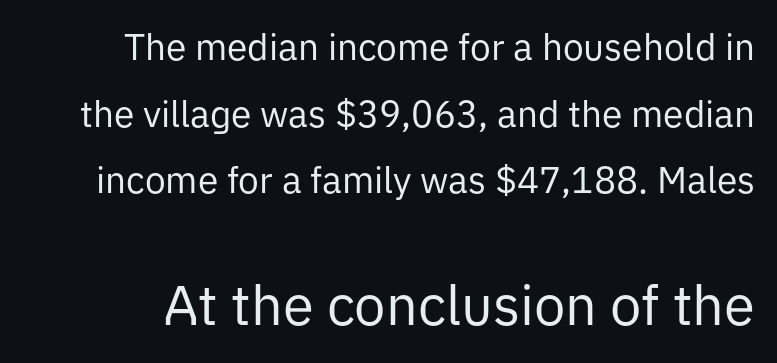
The image shows 56 px regular-weight sans-serif type, upright; set line spacing 1.8x, normal letter spacing, not underlined; the second (bottom) block is 1.51x larger; low stroke contrast and a medium x-height.
